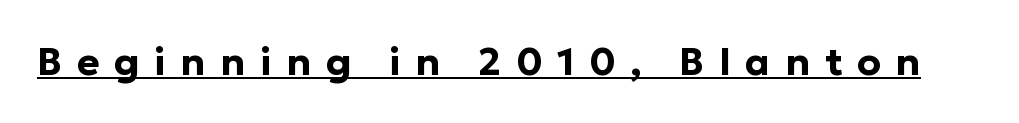
The image shows 38 px bold sans-serif type, upright; set unusually wide letter spacing (+0.39 em), underlined; low stroke contrast and a medium x-height.
